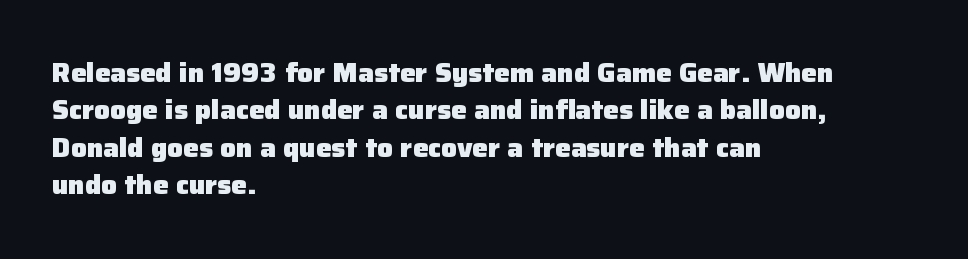
The image shows 26 px bold type, upright; set left-aligned, normal line spacing (1.44x), normal letter spacing, not underlined.
